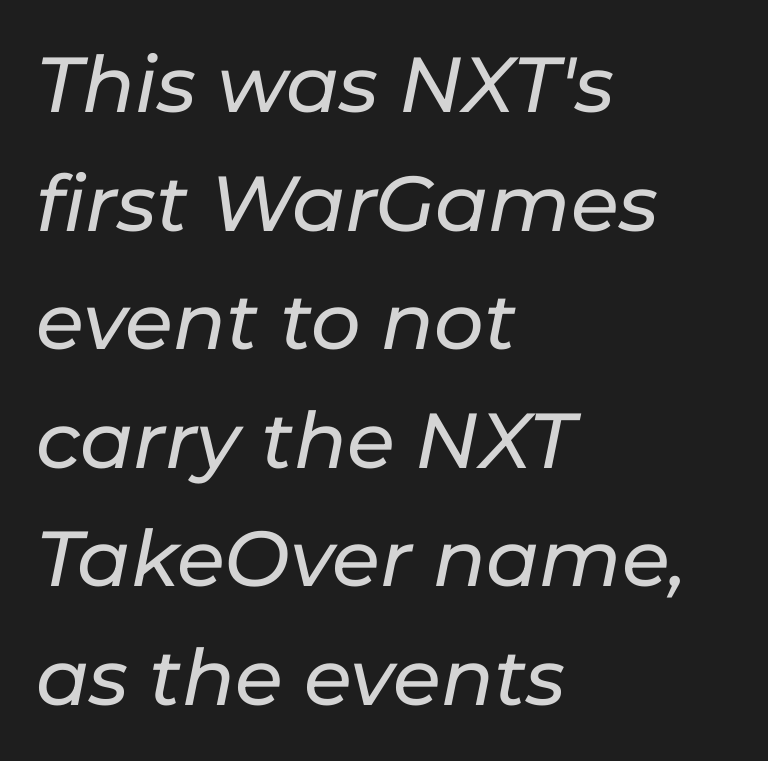
The image shows 78 px text type, italic (leaning right); set left-aligned, normal line spacing (1.52x), normal letter spacing, not underlined; low stroke contrast and a medium x-height.
